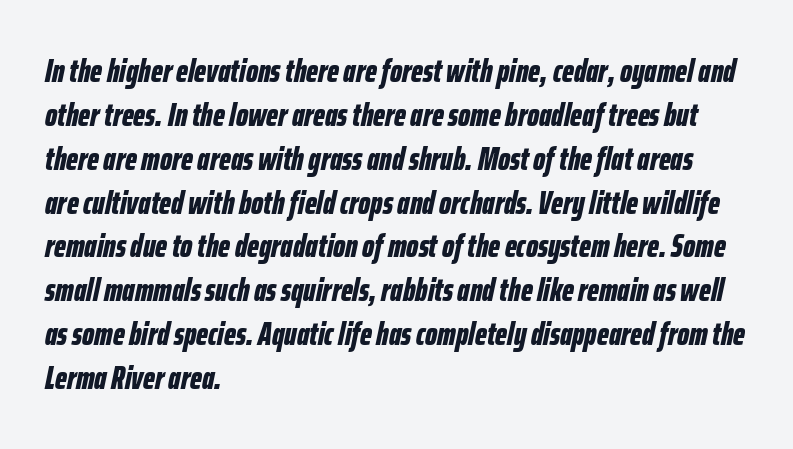
Q: Is the text bold? A: Yes.
Q: Is the text italic (slanted)? A: Yes, it leans right by about 12 degrees.
Q: Is the text underlined? A: No.
Q: How is the paragraph aligned? A: Left-aligned.
Q: Is the spacing between letters normal or unusually wide? A: Normal.
Q: Is the spacing between lines tight, normal or loose? A: Normal.
Q: Width (condensed, normal, or wide)? A: Condensed.
Q: Stroke contrast? A: Low.
Q: x-height? A: Medium.
Q: Monospaced? A: No.
